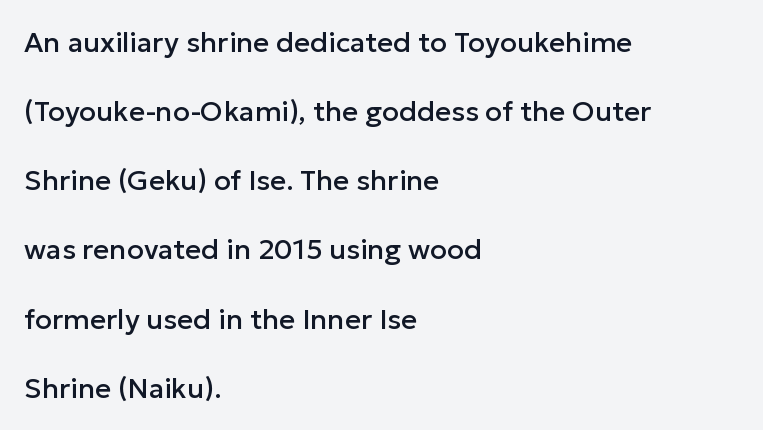
{"serif": "no", "italic": "no", "width": "normal", "stroke_contrast": "low", "x_height": "medium", "monospaced": "no", "underline": "no", "align": "left", "line_spacing": "loose", "line_spacing_ratio": 2.47, "letter_spacing": "normal", "letter_spacing_em": 0.0, "glyph_px": 28}
